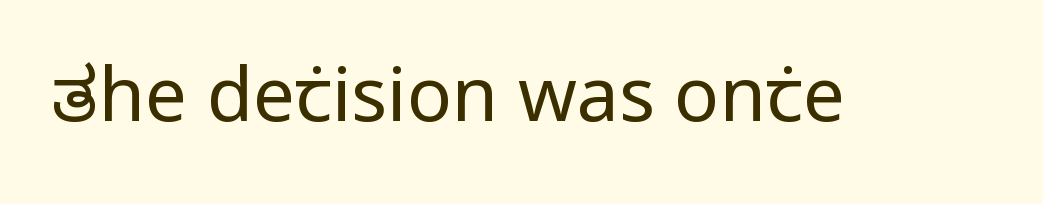
The image shows 75 px regular-weight, condensed sans-serif type, upright; set normal letter spacing, not underlined; low stroke contrast and a large x-height.
